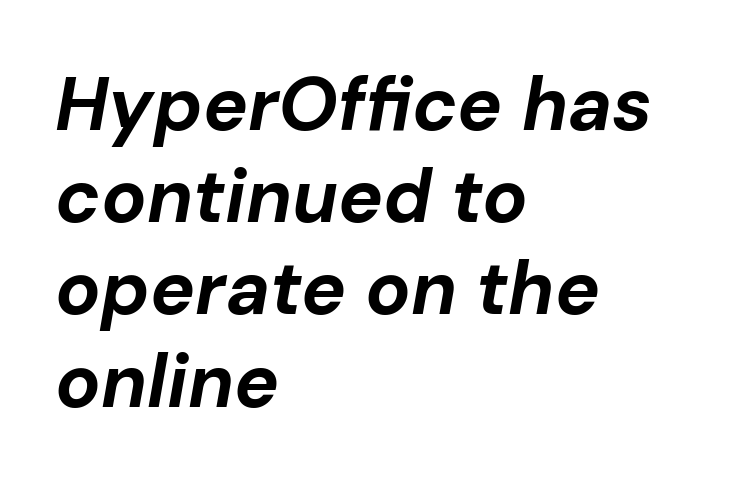
Q: Is the text bold? A: Yes.
Q: Is the text italic (slanted)? A: Yes, it leans right by about 10 degrees.
Q: Is the text underlined? A: No.
Q: How is the paragraph aligned? A: Left-aligned.
Q: Is the spacing between letters normal or unusually wide? A: Normal.
Q: Width (condensed, normal, or wide)? A: Normal.
Q: Stroke contrast? A: Low.
Q: x-height? A: Medium.
Q: Monospaced? A: No.
